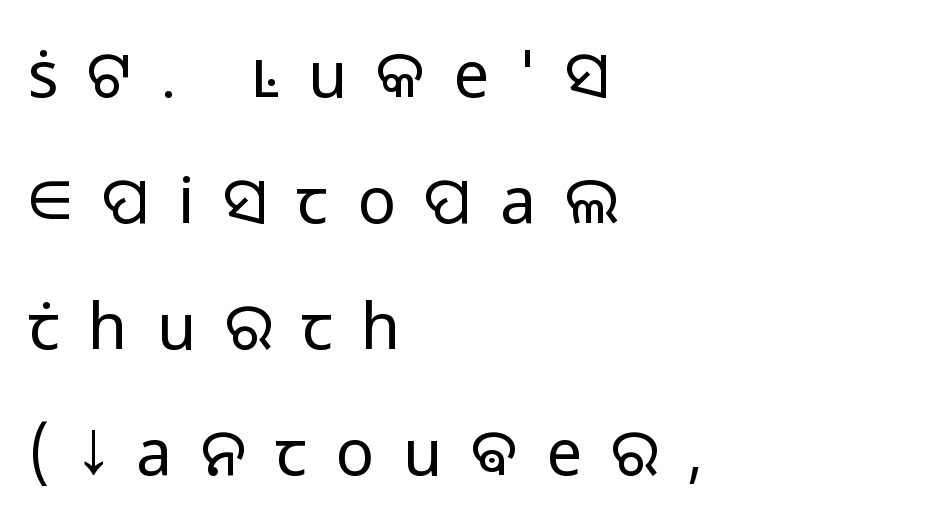
Q: Is the text bold? A: No.
Q: Is the text italic (slanted)? A: No, it is upright.
Q: Is the typeface a serif or a sans-serif typeface? A: Sans-serif.
Q: Is the text underlined? A: No.
Q: How is the paragraph aligned? A: Left-aligned.
Q: Is the spacing between letters normal or unusually wide? A: Unusually wide.
Q: Is the spacing between lines tight, normal or loose? A: Loose.
Q: Width (condensed, normal, or wide)? A: Normal.
Q: Stroke contrast? A: Low.
Q: x-height? A: Medium.
Q: Monospaced? A: No.
